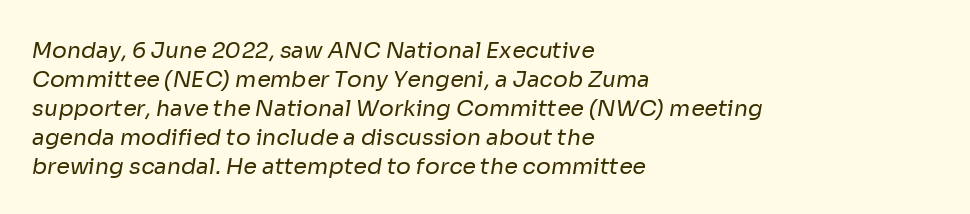
{"bold": "no", "underline": "no", "align": "left", "line_spacing": "normal", "line_spacing_ratio": 1.32, "letter_spacing": "normal", "letter_spacing_em": 0.0, "glyph_px": 22}
